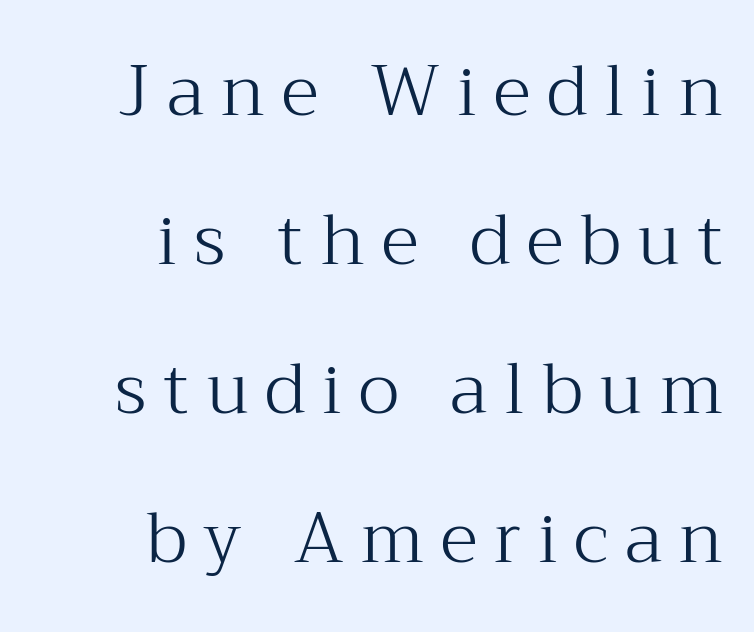
The image shows 70 px light serif type, upright; set right-aligned, loose line spacing (2.13x), unusually wide letter spacing (+0.24 em), not underlined; medium stroke contrast and a medium x-height.
